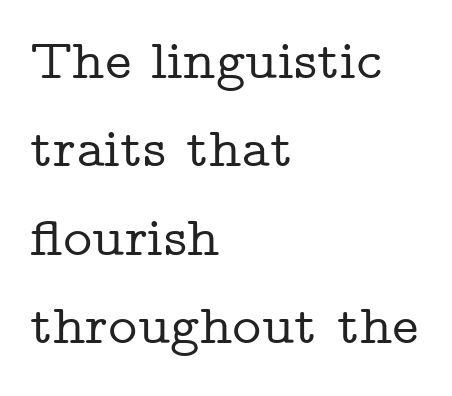
Here the glyphs are tracked normally, forming tight word shapes. Each letter keeps its own natural width here, so spacing adapts to shape. Every row of glyphs begins at an identical x-position on the left. A bare baseline throughout the passage. This is the regular roman posture of the typeface.
